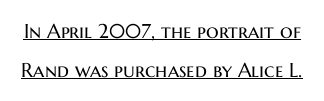
{"italic": "no", "bold": "no", "underline": "yes", "line_spacing": "loose", "line_spacing_ratio": 1.94, "letter_spacing": "normal", "letter_spacing_em": 0.0, "glyph_px": 20}
